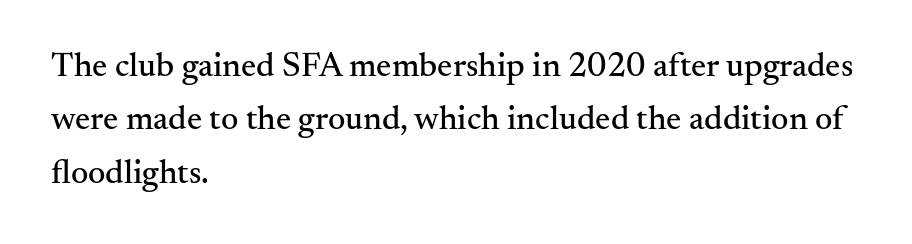
{"serif": "yes", "italic": "no", "width": "normal", "stroke_contrast": "medium", "x_height": "small", "monospaced": "no", "underline": "no", "align": "left", "line_spacing": "normal", "line_spacing_ratio": 1.57, "letter_spacing": "normal", "letter_spacing_em": 0.0, "glyph_px": 34}
